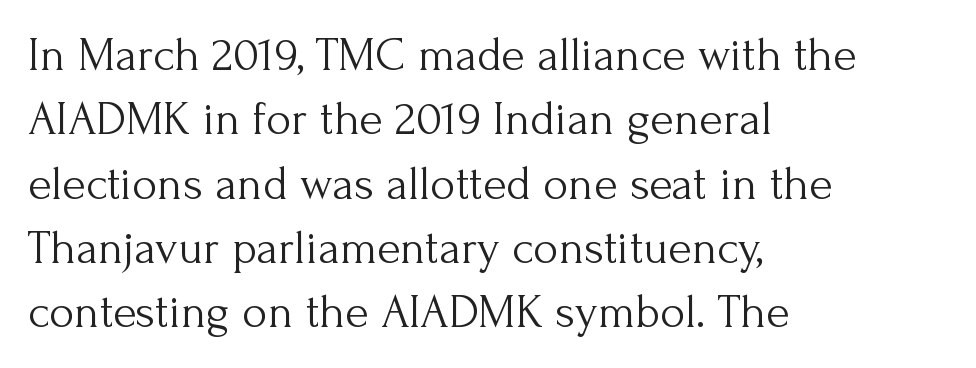
Q: Is the text bold? A: No.
Q: Is the text italic (slanted)? A: No, it is upright.
Q: Is the typeface a serif or a sans-serif typeface? A: Serif.
Q: Is the text underlined? A: No.
Q: How is the paragraph aligned? A: Left-aligned.
Q: Is the spacing between letters normal or unusually wide? A: Normal.
Q: Is the spacing between lines tight, normal or loose? A: Normal.
Q: Width (condensed, normal, or wide)? A: Normal.
Q: Stroke contrast? A: Medium.
Q: x-height? A: Small.
Q: Monospaced? A: No.
